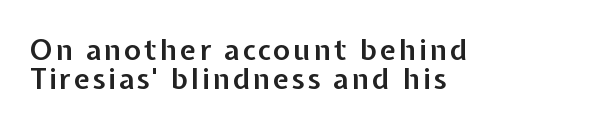
{"serif": "no", "italic": "no", "bold": "semi", "weight": "semibold", "width": "normal", "stroke_contrast": "low", "x_height": "medium", "monospaced": "no", "underline": "no", "align": "left", "line_spacing": "tight", "line_spacing_ratio": 0.99, "glyph_px": 29}
